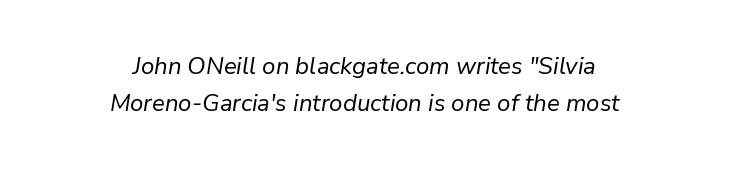
{"italic": "yes", "lean": "right", "slant_degrees": 9, "bold": "no", "underline": "no", "align": "center", "line_spacing": "normal", "line_spacing_ratio": 1.54, "letter_spacing": "normal", "letter_spacing_em": 0.0, "glyph_px": 24}
